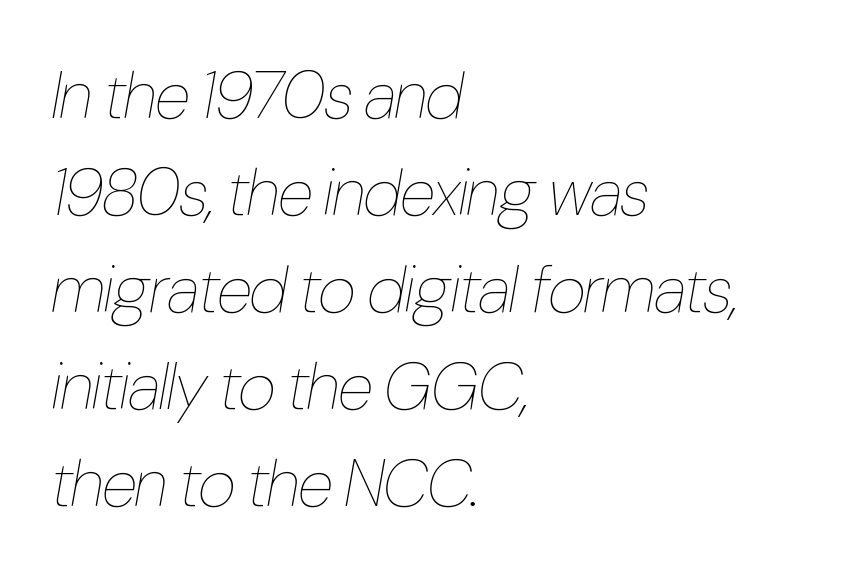
{"italic": "yes", "lean": "right", "slant_degrees": 10, "bold": "no", "weight": "thin", "width": "condensed", "stroke_contrast": "low", "x_height": "medium", "monospaced": "no", "underline": "no", "align": "left", "line_spacing": "normal", "line_spacing_ratio": 1.47, "letter_spacing": "normal", "letter_spacing_em": 0.0, "glyph_px": 66}
